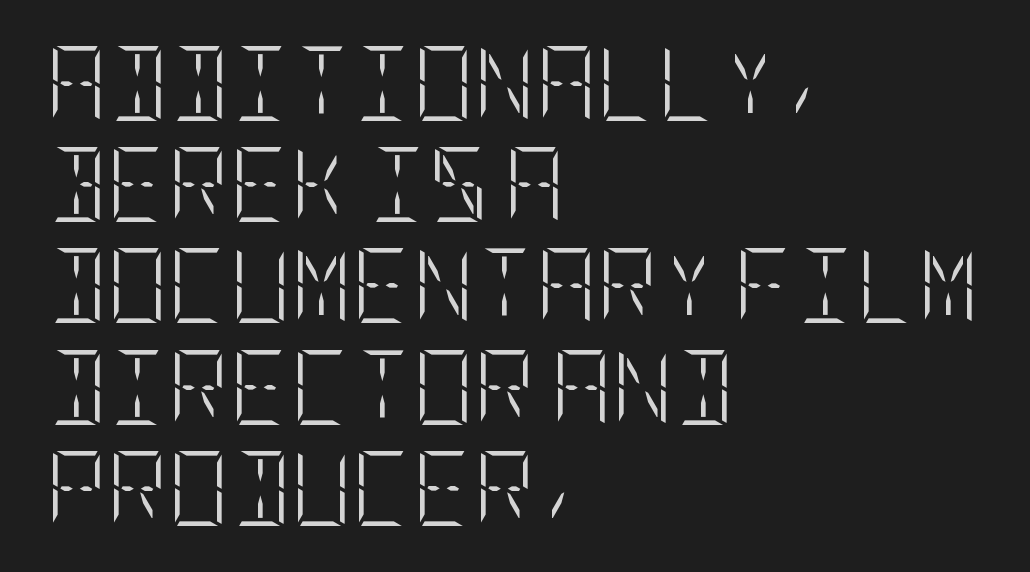
Q: Is the text bold? A: No.
Q: Is the text italic (slanted)? A: No, it is upright.
Q: Is the text underlined? A: No.
Q: How is the paragraph aligned? A: Left-aligned.
Q: Is the spacing between letters normal or unusually wide? A: Normal.
Q: Is the spacing between lines tight, normal or loose? A: Normal.
Q: Width (condensed, normal, or wide)? A: Condensed.
Q: Stroke contrast? A: Low.
Q: x-height? A: Large.
